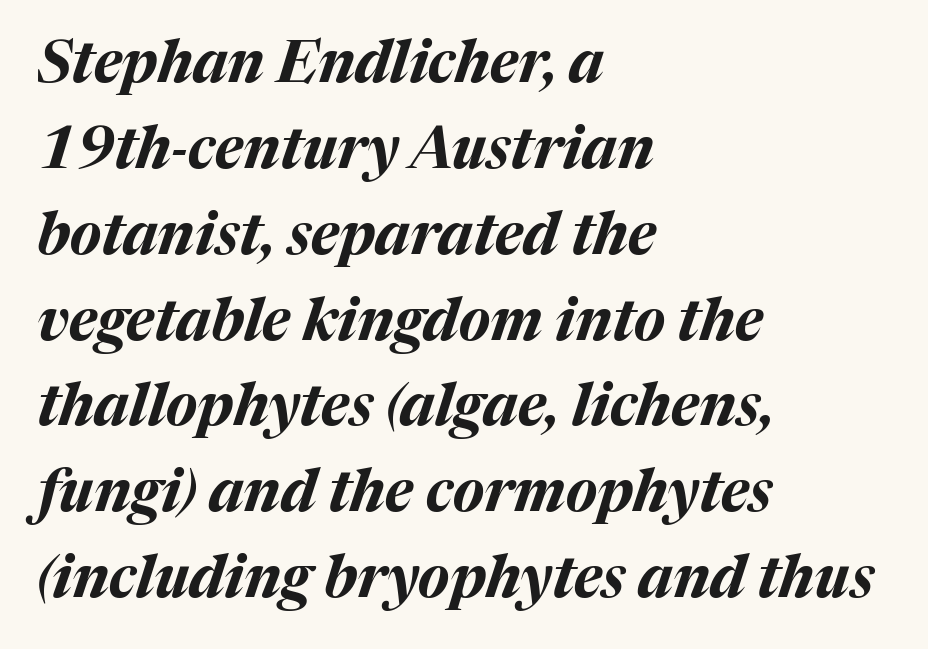
{"italic": "yes", "lean": "right", "slant_degrees": 17, "bold": "yes", "weight": "bold", "width": "normal", "stroke_contrast": "medium", "x_height": "medium", "monospaced": "no", "underline": "no", "align": "left", "line_spacing": "normal", "line_spacing_ratio": 1.48, "letter_spacing": "normal", "letter_spacing_em": 0.0, "glyph_px": 58}
